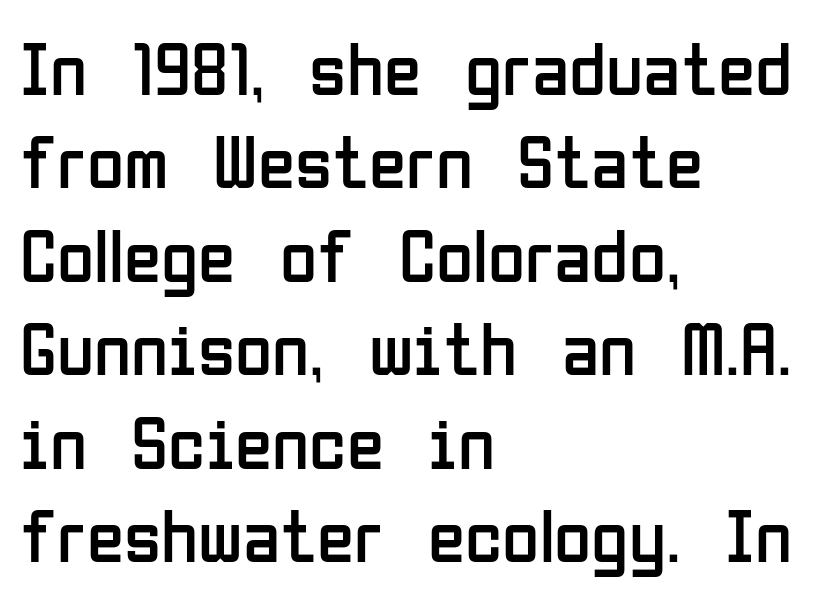
Q: Is the text bold? A: No.
Q: Is the text italic (slanted)? A: No, it is upright.
Q: Is the typeface a serif or a sans-serif typeface? A: Sans-serif.
Q: Is the text underlined? A: No.
Q: How is the paragraph aligned? A: Left-aligned.
Q: Is the spacing between letters normal or unusually wide? A: Normal.
Q: Width (condensed, normal, or wide)? A: Condensed.
Q: Stroke contrast? A: Low.
Q: x-height? A: Medium.
Q: Monospaced? A: No.
